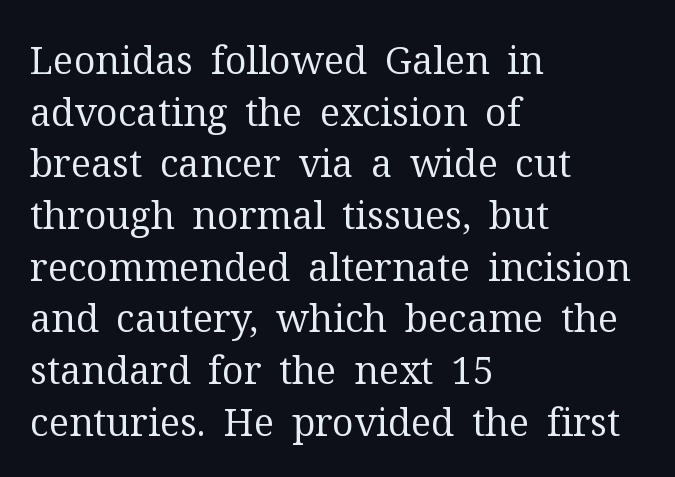
{"serif": "yes", "italic": "no", "bold": "no", "weight": "regular", "width": "normal", "stroke_contrast": "medium", "x_height": "medium", "monospaced": "no", "underline": "no", "align": "left", "line_spacing": "normal", "line_spacing_ratio": 1.36, "letter_spacing": "normal", "letter_spacing_em": 0.0, "glyph_px": 38}
